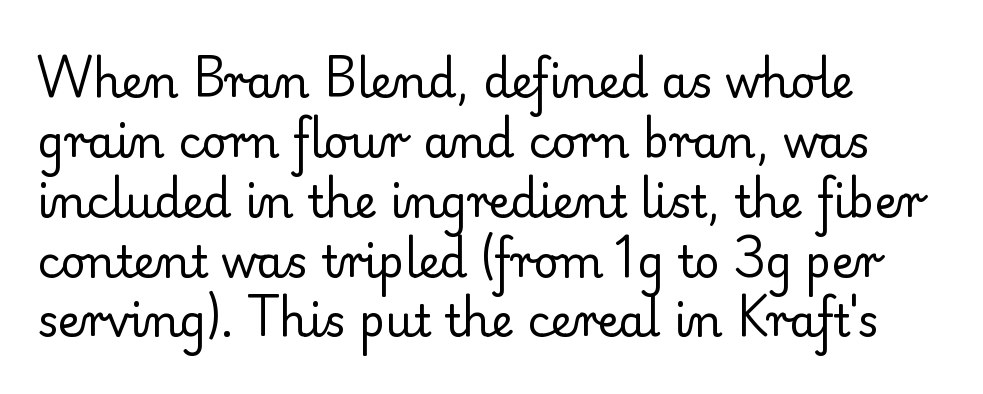
Q: Is the text bold? A: No.
Q: Is the text italic (slanted)? A: No, it is upright.
Q: Is the typeface a serif or a sans-serif typeface? A: Serif.
Q: Is the text underlined? A: No.
Q: How is the paragraph aligned? A: Left-aligned.
Q: Is the spacing between letters normal or unusually wide? A: Normal.
Q: Is the spacing between lines tight, normal or loose? A: Normal.
Q: Width (condensed, normal, or wide)? A: Normal.
Q: Stroke contrast? A: Low.
Q: x-height? A: Small.
Q: Monospaced? A: No.
